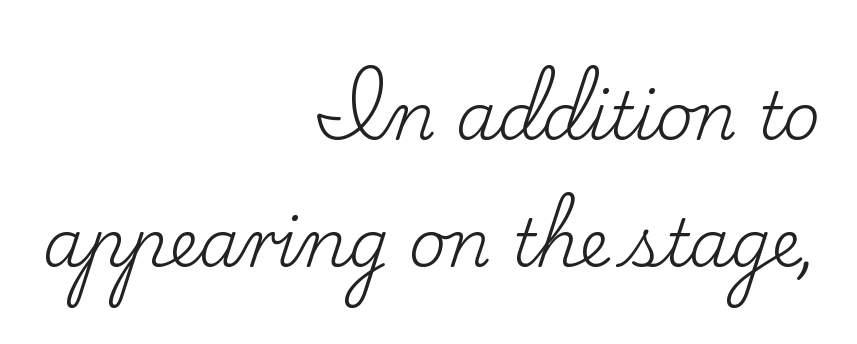
{"serif": "yes", "bold": "no", "weight": "regular", "width": "normal", "stroke_contrast": "low", "x_height": "small", "monospaced": "no", "underline": "no", "align": "right", "line_spacing": "loose", "line_spacing_ratio": 1.95, "letter_spacing": "normal", "letter_spacing_em": 0.0, "glyph_px": 65}
